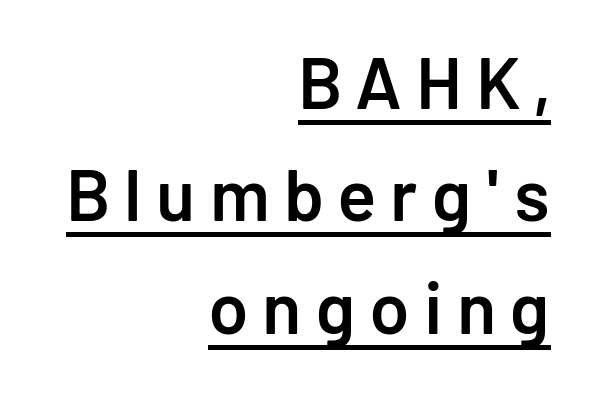
A typesetter would label this face a sans. Caption: multi-line text, flush right, ragged left. How are the letters spaced? Widely, with obvious added tracking. Character widths vary here, with narrow letters taking less room than wide ones. The space between consecutive lines is moderate. The letters stand straight up with perfectly vertical stems.
